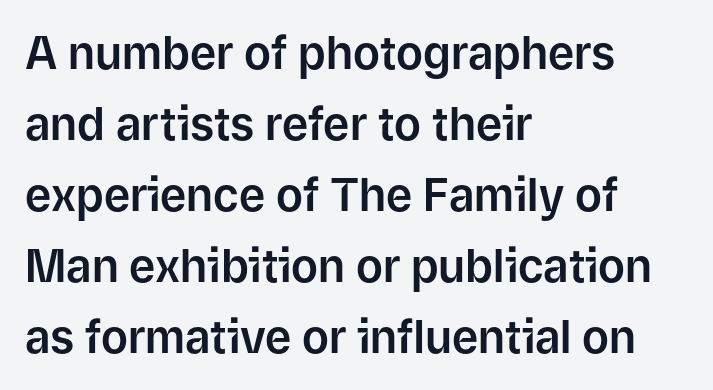
Q: Is the text italic (slanted)? A: No, it is upright.
Q: Is the typeface a serif or a sans-serif typeface? A: Sans-serif.
Q: Is the text underlined? A: No.
Q: How is the paragraph aligned? A: Left-aligned.
Q: Is the spacing between letters normal or unusually wide? A: Normal.
Q: Is the spacing between lines tight, normal or loose? A: Normal.
Q: Width (condensed, normal, or wide)? A: Normal.
Q: Stroke contrast? A: Low.
Q: x-height? A: Medium.
Q: Monospaced? A: No.
